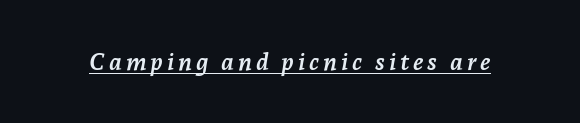
Q: Is the text bold? A: Yes.
Q: Is the text italic (slanted)? A: Yes, it leans right by about 7 degrees.
Q: Is the text underlined? A: Yes.
